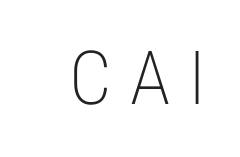
The image shows 75 px light, condensed sans-serif type, upright; set unusually wide letter spacing (+0.24 em), not underlined; low stroke contrast and a medium x-height.
